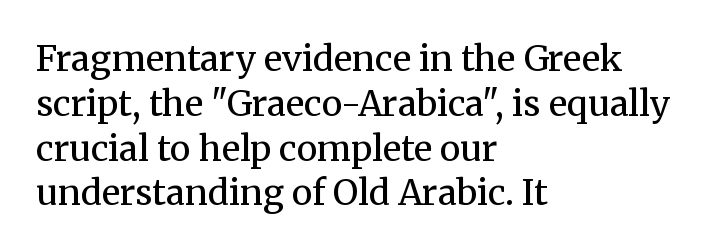
Q: Is the text bold? A: No.
Q: Is the text italic (slanted)? A: No, it is upright.
Q: Is the typeface a serif or a sans-serif typeface? A: Serif.
Q: Is the text underlined? A: No.
Q: How is the paragraph aligned? A: Left-aligned.
Q: Is the spacing between letters normal or unusually wide? A: Normal.
Q: Is the spacing between lines tight, normal or loose? A: Normal.
Q: Width (condensed, normal, or wide)? A: Normal.
Q: Stroke contrast? A: Medium.
Q: x-height? A: Medium.
Q: Monospaced? A: No.
